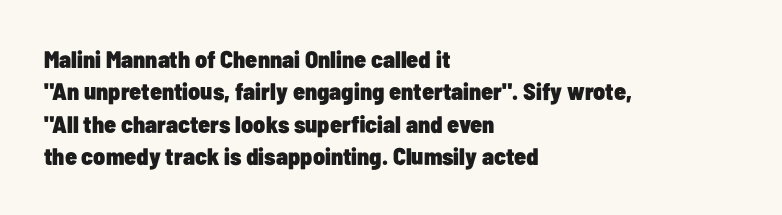
The image shows 24 px bold type, upright; set left-aligned, normal line spacing (1.35x), normal letter spacing, not underlined.
